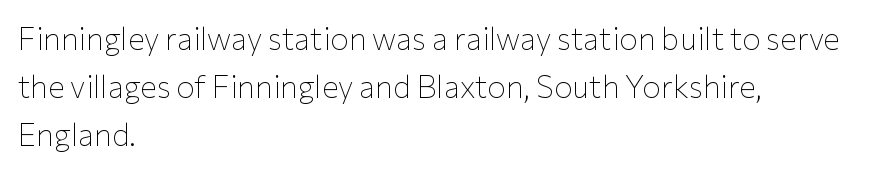
Q: Is the text bold? A: No.
Q: Is the text italic (slanted)? A: No, it is upright.
Q: Is the typeface a serif or a sans-serif typeface? A: Sans-serif.
Q: Is the text underlined? A: No.
Q: How is the paragraph aligned? A: Left-aligned.
Q: Is the spacing between letters normal or unusually wide? A: Normal.
Q: Is the spacing between lines tight, normal or loose? A: Normal.
Q: Width (condensed, normal, or wide)? A: Normal.
Q: Stroke contrast? A: Low.
Q: x-height? A: Medium.
Q: Monospaced? A: No.
